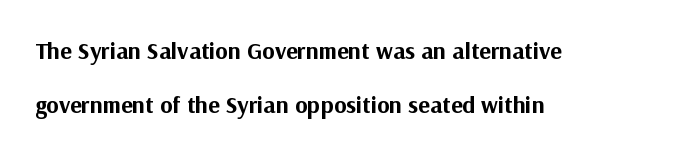
The sample has been set heavy, in full bold. Horizontal bands of white between lines are thick stripes. Is there any slant? The stems are plumb. The type is set solid horizontally, with unmodified tracking. A clean baseline with only descenders dipping below it. The text block is weighted toward the left margin, trailing off unevenly rightward.
